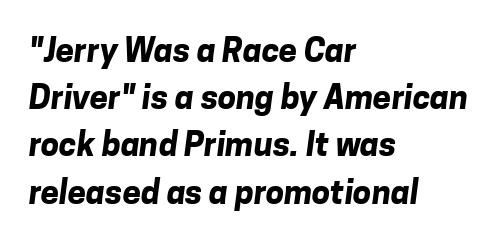
{"serif": "no", "bold": "yes", "weight": "bold", "width": "normal", "stroke_contrast": "low", "x_height": "medium", "monospaced": "no", "underline": "no", "align": "left", "line_spacing": "normal", "line_spacing_ratio": 1.43, "letter_spacing": "normal", "letter_spacing_em": 0.0, "glyph_px": 33}
